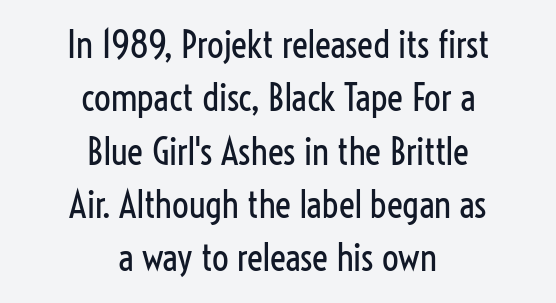
The image shows 37 px regular-weight, condensed sans-serif type, upright; set centered, normal line spacing (1.44x), normal letter spacing, not underlined; low stroke contrast and a medium x-height.
